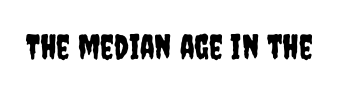
Q: Is the text italic (slanted)? A: No, it is upright.
Q: Is the typeface a serif or a sans-serif typeface? A: Sans-serif.
Q: Is the text underlined? A: No.
Q: Is the spacing between letters normal or unusually wide? A: Normal.
Q: Width (condensed, normal, or wide)? A: Condensed.
Q: Stroke contrast? A: Low.
Q: x-height? A: Large.
Q: Monospaced? A: No.
